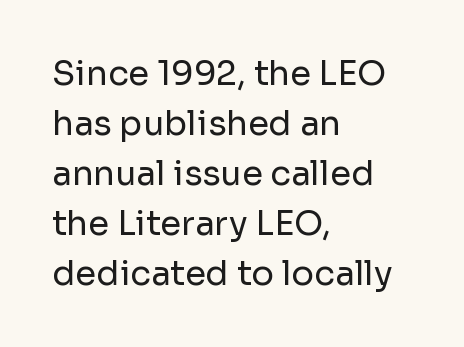
The image shows 34 px regular-weight sans-serif type, upright; set left-aligned, normal line spacing (1.47x), normal letter spacing, not underlined; low stroke contrast and a medium x-height.
